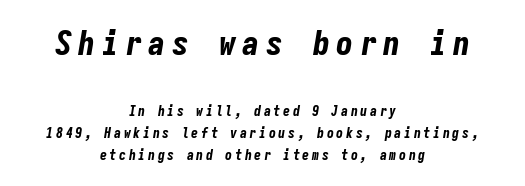
Q: Is the text bold? A: Yes.
Q: Is the text italic (slanted)? A: Yes, it leans right by about 9 degrees.
Q: Is the text underlined? A: No.
Q: How is the paragraph aligned? A: Centered.
Q: Is the spacing between lines tight, normal or loose? A: Normal.
Q: Which block of text is set in a larger size, the first (top) or the second (bottom)? A: The first (top) one.
Q: Width (condensed, normal, or wide)? A: Condensed.
Q: Stroke contrast? A: Low.
Q: x-height? A: Medium.
Q: Monospaced? A: Yes.
